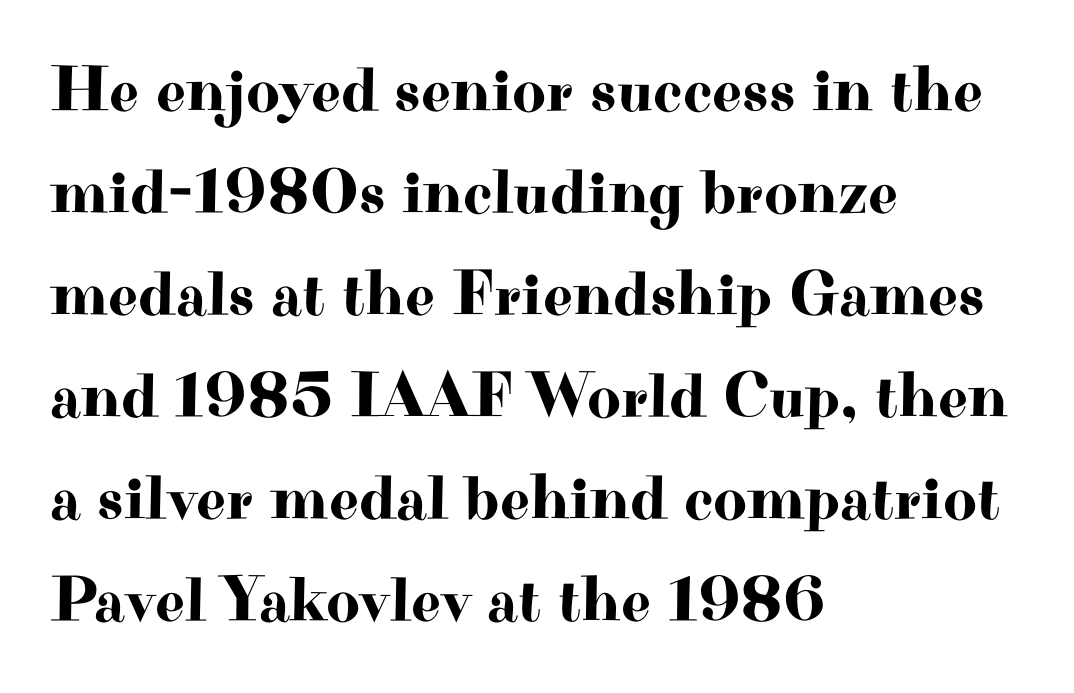
The letters advance in unequal steps, a hallmark of proportional type. Every character sits straight up, as roman type does. Letter spacing: default. Regarding leading, the lines here are spaced in the standard way.
